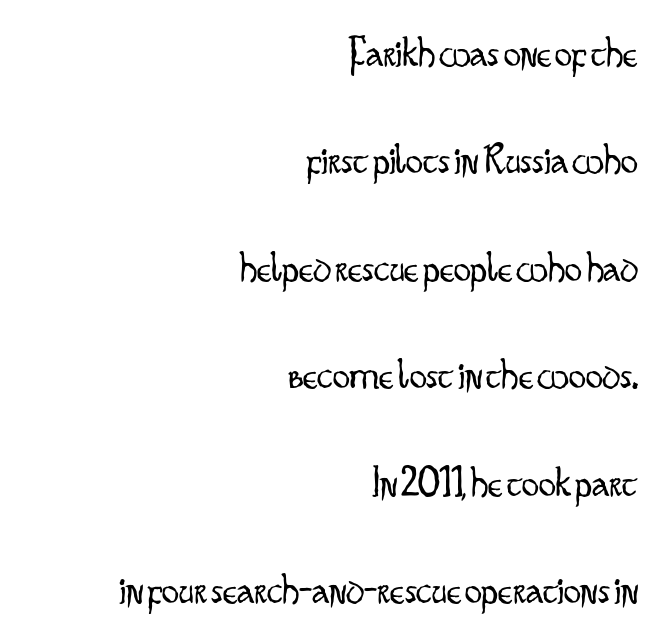
Q: Is the text bold? A: No.
Q: Is the text italic (slanted)? A: No, it is upright.
Q: Is the typeface a serif or a sans-serif typeface? A: Sans-serif.
Q: Is the text underlined? A: No.
Q: How is the paragraph aligned? A: Right-aligned.
Q: Is the spacing between letters normal or unusually wide? A: Normal.
Q: Is the spacing between lines tight, normal or loose? A: Loose.
Q: Width (condensed, normal, or wide)? A: Condensed.
Q: Stroke contrast? A: Low.
Q: x-height? A: Small.
Q: Monospaced? A: No.
